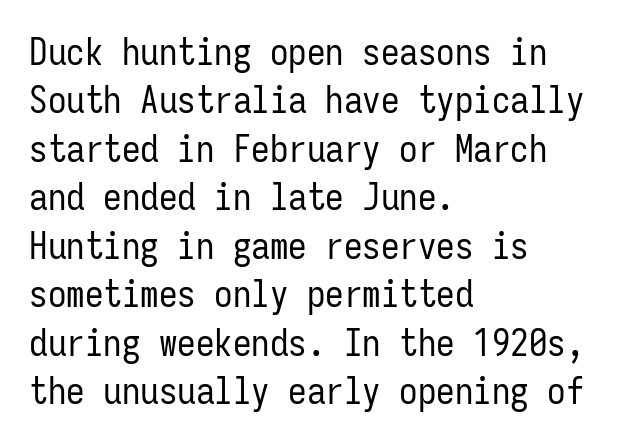
Q: Is the text bold? A: No.
Q: Is the text italic (slanted)? A: No, it is upright.
Q: Is the typeface a serif or a sans-serif typeface? A: Sans-serif.
Q: Is the text underlined? A: No.
Q: How is the paragraph aligned? A: Left-aligned.
Q: Is the spacing between letters normal or unusually wide? A: Normal.
Q: Is the spacing between lines tight, normal or loose? A: Normal.
Q: Width (condensed, normal, or wide)? A: Condensed.
Q: Stroke contrast? A: Low.
Q: x-height? A: Medium.
Q: Monospaced? A: Yes.
